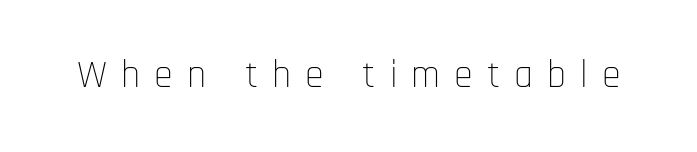
Font category for this specimen: sans-serif. These lines have a slow, spaced-out rhythm from letter to letter. The space beneath each line is pristine and unruled. The face used here is proportionally spaced, like ordinary book or web type. Ascenders rise straight up at ninety degrees. Weight: not bold — regular or lighter.
